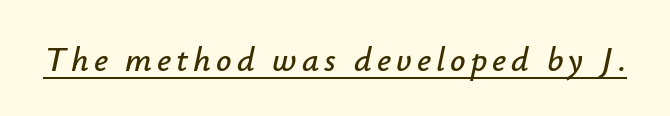
The lettering tilts uniformly, giving the passage an italic look. The face used here is proportionally spaced, like ordinary book or web type. Honestly, the underline is the first thing you notice here.
